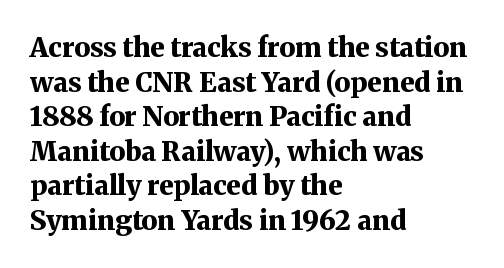
Compared with typical body copy, the letter spacing here is the same. The setting favours the left margin, as ordinary paragraphs usually do. Heft: maximum for text — a bold. Beneath every word, the page is bare. Successive baselines arrive at the customary interval. These lines were composed using upright roman letters.
